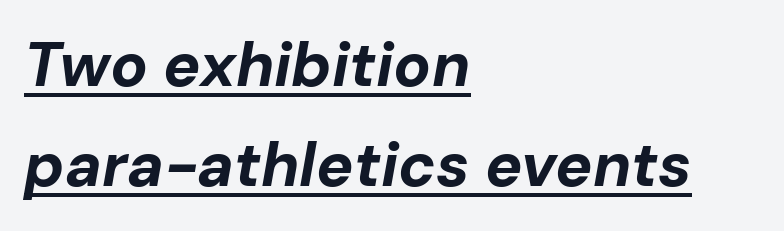
Q: Is the text bold? A: Yes.
Q: Is the text italic (slanted)? A: Yes, it leans right by about 10 degrees.
Q: Is the text underlined? A: Yes.
Q: How is the paragraph aligned? A: Left-aligned.
Q: Is the spacing between letters normal or unusually wide? A: Normal.
Q: Is the spacing between lines tight, normal or loose? A: Normal.
Q: Width (condensed, normal, or wide)? A: Normal.
Q: Stroke contrast? A: Low.
Q: x-height? A: Medium.
Q: Monospaced? A: No.
